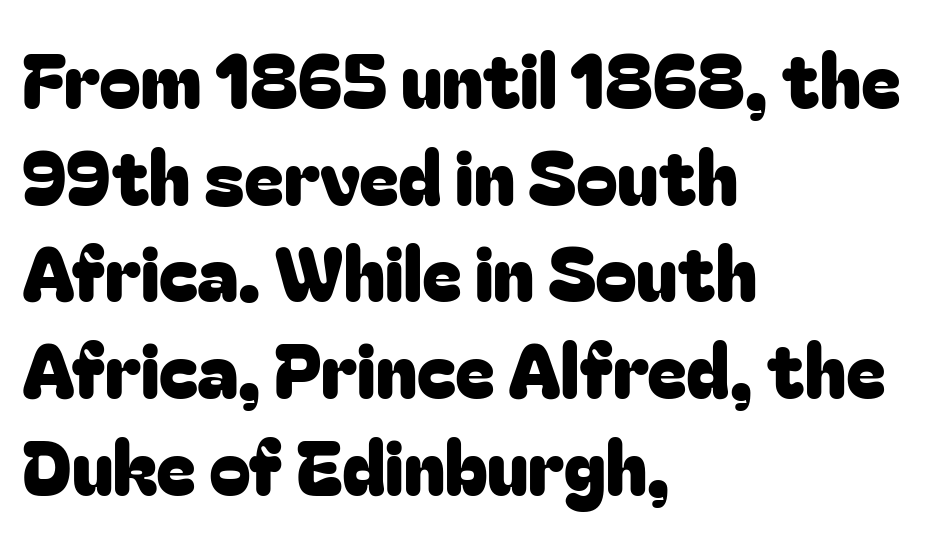
The image shows 75 px sans-serif type, upright; set left-aligned, normal line spacing (1.29x), normal letter spacing, not underlined; low stroke contrast and a medium x-height.
